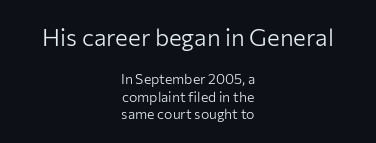
Q: Is the text bold? A: No.
Q: Is the text italic (slanted)? A: No, it is upright.
Q: Is the text underlined? A: No.
Q: How is the paragraph aligned? A: Centered.
Q: Is the spacing between letters normal or unusually wide? A: Normal.
Q: Which block of text is set in a larger size, the first (top) or the second (bottom)? A: The first (top) one.
